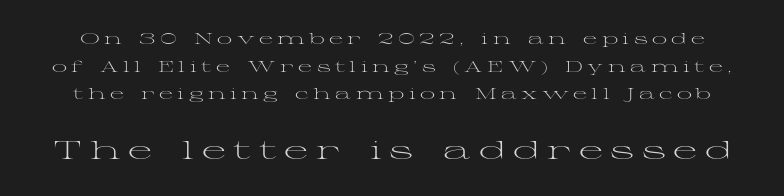
Q: Is the text bold? A: No.
Q: Is the text italic (slanted)? A: No, it is upright.
Q: Is the text underlined? A: No.
Q: Is the spacing between letters normal or unusually wide? A: Unusually wide.
Q: Which block of text is set in a larger size, the first (top) or the second (bottom)? A: The second (bottom) one.
